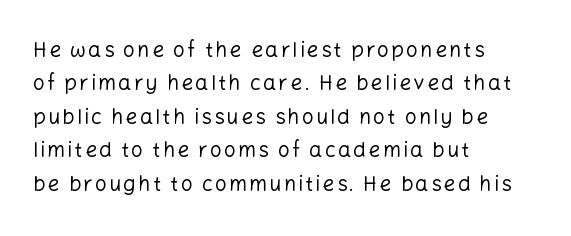
Q: Is the text bold? A: No.
Q: Is the text italic (slanted)? A: No, it is upright.
Q: Is the text underlined? A: No.
Q: How is the paragraph aligned? A: Left-aligned.
Q: Is the spacing between lines tight, normal or loose? A: Normal.
